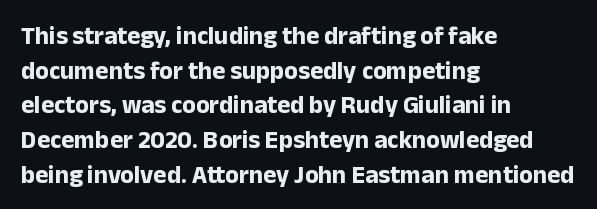
Q: Is the text bold? A: Yes.
Q: Is the text italic (slanted)? A: No, it is upright.
Q: Is the text underlined? A: No.
Q: How is the paragraph aligned? A: Left-aligned.
Q: Is the spacing between letters normal or unusually wide? A: Normal.
Q: Is the spacing between lines tight, normal or loose? A: Normal.
